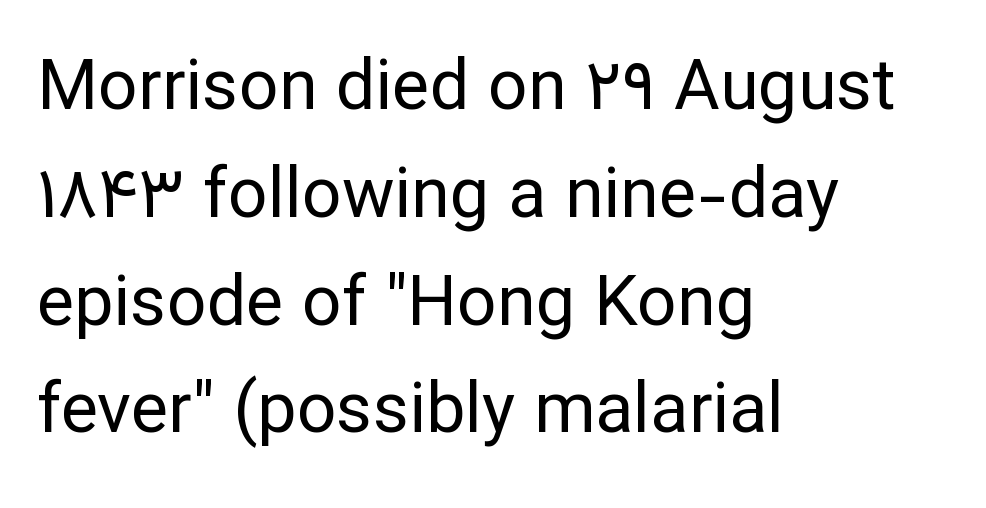
The image shows 70 px regular-weight sans-serif type, upright; set left-aligned, normal line spacing (1.54x), normal letter spacing, not underlined; low stroke contrast and a medium x-height.
